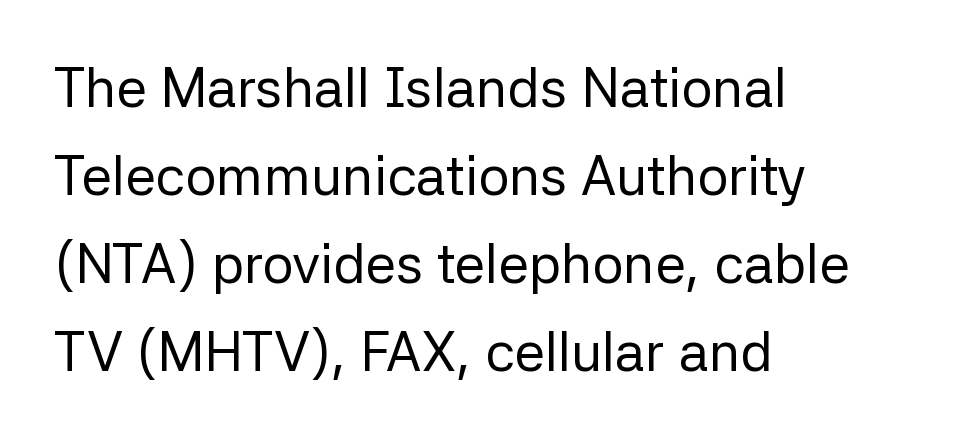
Q: Is the text bold? A: No.
Q: Is the text italic (slanted)? A: No, it is upright.
Q: Is the typeface a serif or a sans-serif typeface? A: Sans-serif.
Q: Is the text underlined? A: No.
Q: How is the paragraph aligned? A: Left-aligned.
Q: Is the spacing between letters normal or unusually wide? A: Normal.
Q: Is the spacing between lines tight, normal or loose? A: Normal.
Q: Width (condensed, normal, or wide)? A: Normal.
Q: Stroke contrast? A: Low.
Q: x-height? A: Medium.
Q: Monospaced? A: No.
